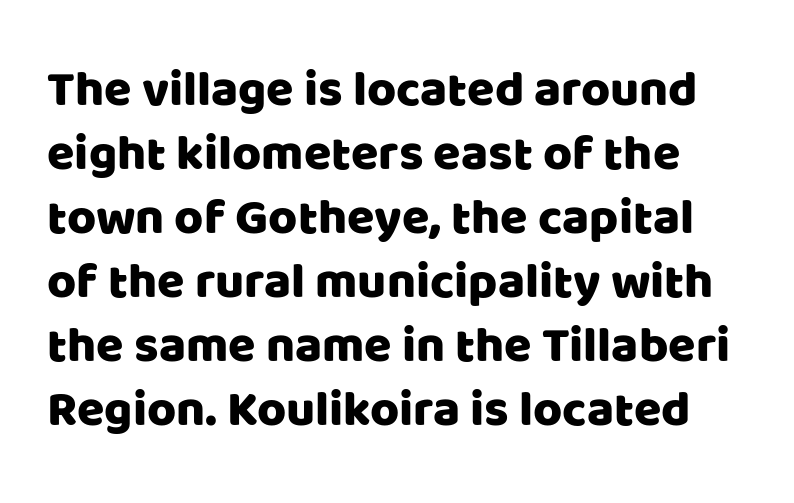
The image shows 50 px sans-serif type, upright; set normal line spacing (1.28x), normal letter spacing, not underlined; low stroke contrast and a large x-height.
